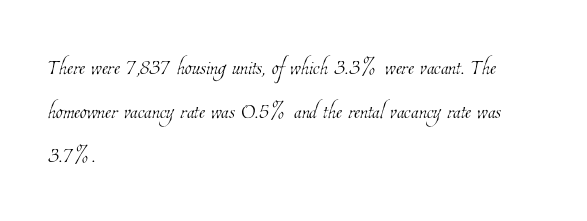
The image shows 28 px thin, condensed type; set left-aligned, normal line spacing (1.58x), normal letter spacing, not underlined; low stroke contrast and a medium x-height.
